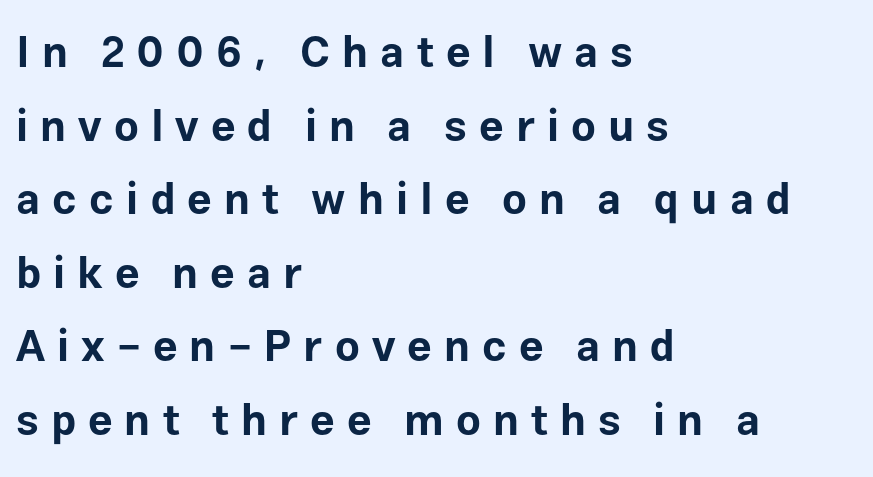
Q: Is the text bold? A: Yes.
Q: Is the text italic (slanted)? A: No, it is upright.
Q: Is the typeface a serif or a sans-serif typeface? A: Sans-serif.
Q: Is the text underlined? A: No.
Q: How is the paragraph aligned? A: Left-aligned.
Q: Is the spacing between letters normal or unusually wide? A: Unusually wide.
Q: Width (condensed, normal, or wide)? A: Normal.
Q: Stroke contrast? A: Low.
Q: x-height? A: Medium.
Q: Monospaced? A: No.
